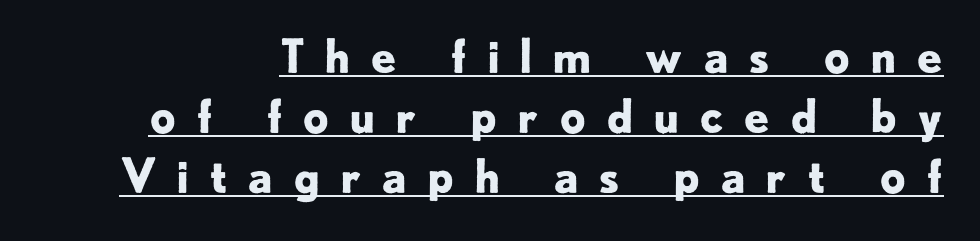
Observe the absence of serifs on each vertical stroke in this sample. Characters follow at a spacing far wider than the type designer built in. Caption: bold face, heavy strokes. Spacing verdict: proportional, widths tailored to each character. Successive baselines arrive at the customary interval. Each line of the rendering has a horizontal stroke beneath the glyphs.
